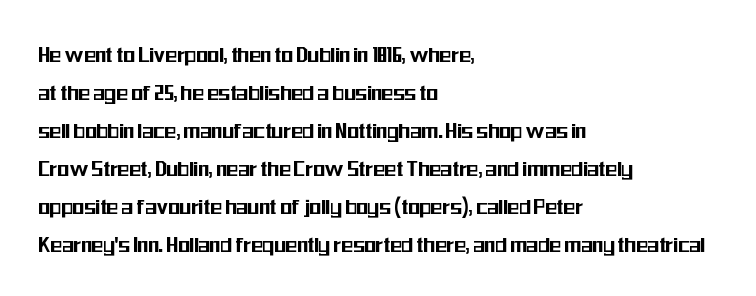
The image shows 24 px text type, upright; set left-aligned, normal line spacing (1.58x), normal letter spacing, not underlined.
